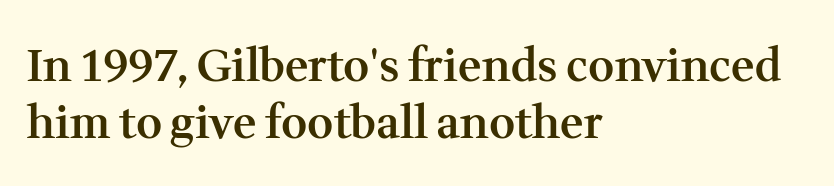
Q: Is the text bold? A: Semi-bold.
Q: Is the text italic (slanted)? A: No, it is upright.
Q: Is the typeface a serif or a sans-serif typeface? A: Serif.
Q: Is the text underlined? A: No.
Q: How is the paragraph aligned? A: Left-aligned.
Q: Is the spacing between letters normal or unusually wide? A: Normal.
Q: Is the spacing between lines tight, normal or loose? A: Normal.
Q: Width (condensed, normal, or wide)? A: Normal.
Q: Stroke contrast? A: Medium.
Q: x-height? A: Medium.
Q: Monospaced? A: No.
